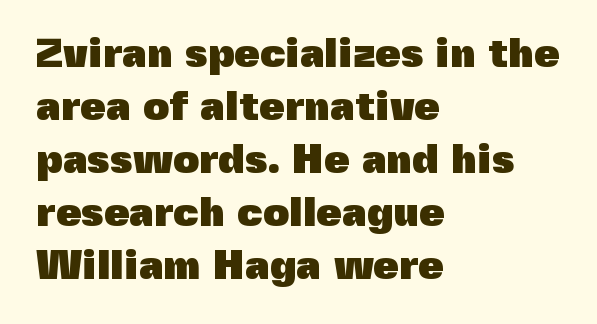
Grotesque or geometric, the face here clearly has no serifs. In terms of posture, this sample is upright. The strokes are fattened all the way to bold. This sample uses plain, unmodified letter spacing.
